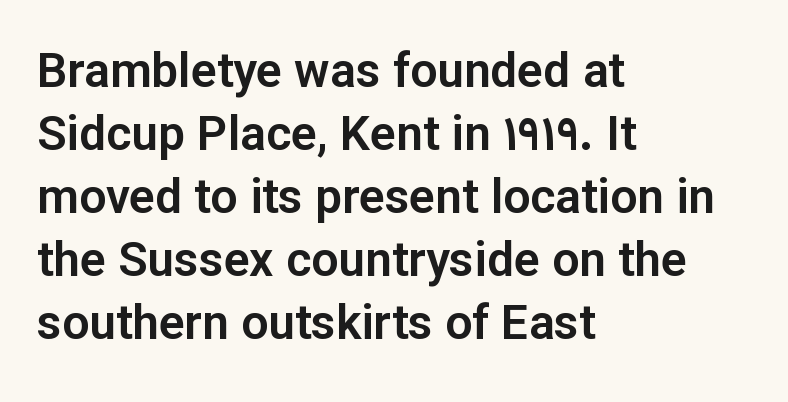
The font's upright variant was chosen for this text. This is sans-serif lettering, the kind often seen on screens and signage. The rendering uses a moderate line-height, typical for paragraphs. Reading down the block, your eye returns to a fixed left position each line. Unmarked baselines from the first word to the last.
